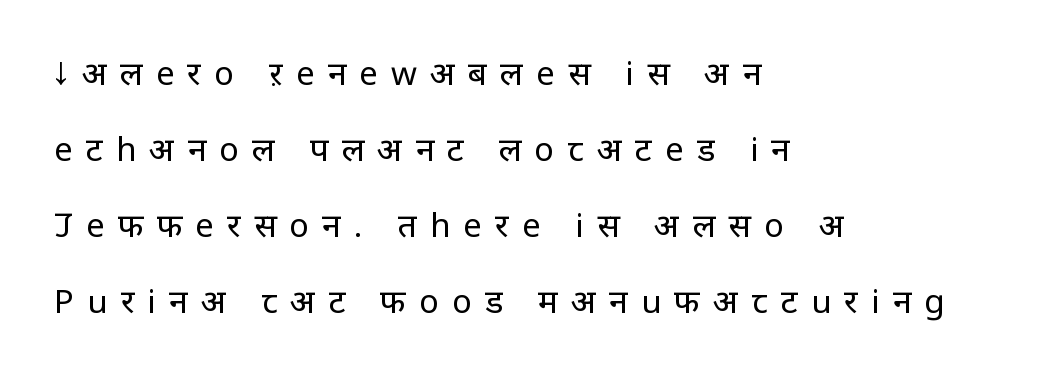
{"serif": "no", "italic": "no", "bold": "no", "weight": "regular", "width": "normal", "stroke_contrast": "low", "x_height": "large", "monospaced": "no", "underline": "no", "align": "left", "line_spacing": "loose", "line_spacing_ratio": 2.3, "letter_spacing": "wide", "letter_spacing_em": 0.4, "glyph_px": 33}
